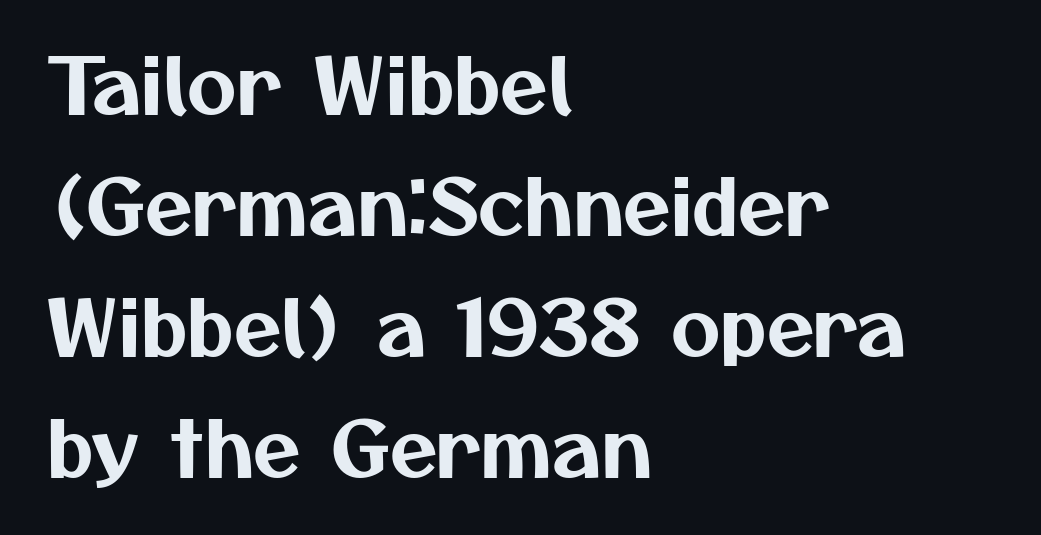
The image shows 77 px sans-serif type; set left-aligned, normal line spacing (1.57x), normal letter spacing, not underlined; medium stroke contrast and a medium x-height.
